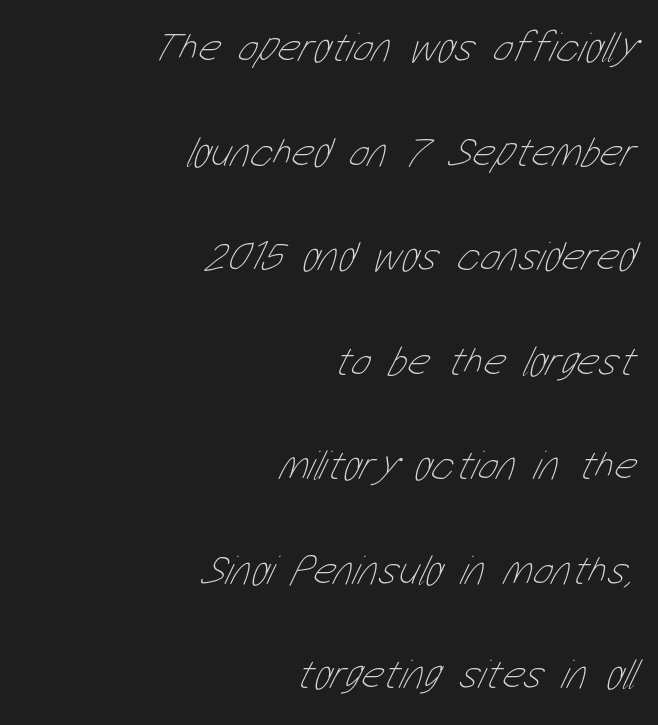
The image shows 42 px thin, condensed type; set right-aligned, loose line spacing (2.49x), normal letter spacing, not underlined; low stroke contrast and a medium x-height.
